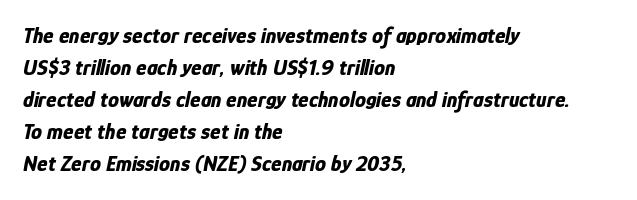
{"italic": "yes", "lean": "right", "slant_degrees": 12, "bold": "yes", "underline": "no", "align": "left", "line_spacing": "normal", "line_spacing_ratio": 1.46, "letter_spacing": "normal", "letter_spacing_em": 0.0, "glyph_px": 22}
